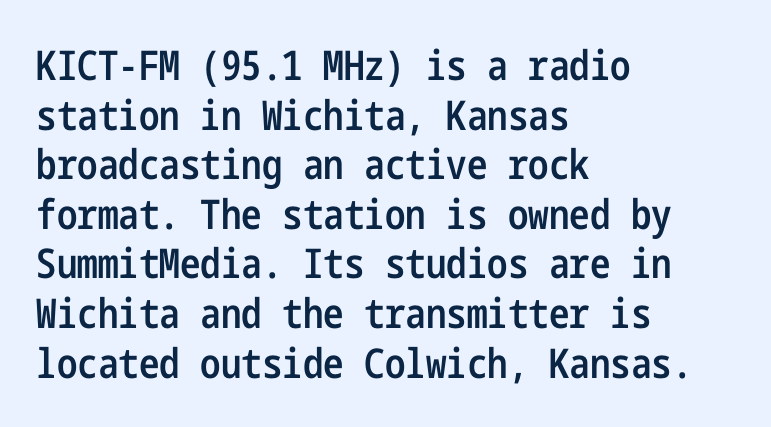
Q: Is the text bold? A: Semi-bold.
Q: Is the text italic (slanted)? A: No, it is upright.
Q: Is the typeface a serif or a sans-serif typeface? A: Sans-serif.
Q: Is the text underlined? A: No.
Q: How is the paragraph aligned? A: Left-aligned.
Q: Is the spacing between letters normal or unusually wide? A: Normal.
Q: Width (condensed, normal, or wide)? A: Condensed.
Q: Stroke contrast? A: Low.
Q: x-height? A: Medium.
